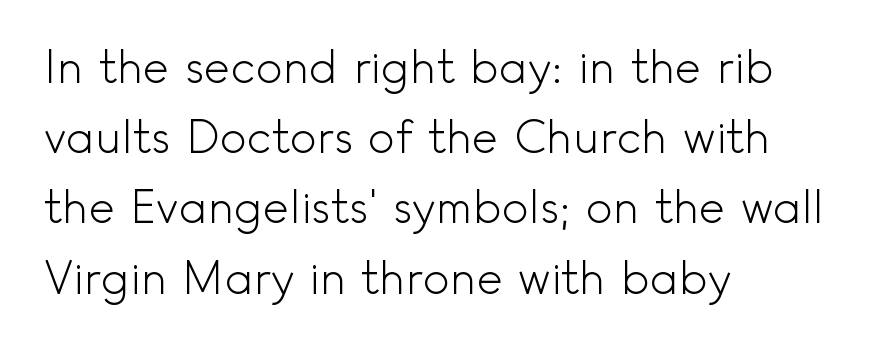
{"serif": "no", "italic": "no", "bold": "no", "weight": "light", "width": "normal", "x_height": "small", "monospaced": "no", "underline": "no", "align": "left", "line_spacing": "normal", "line_spacing_ratio": 1.56, "letter_spacing": "normal", "letter_spacing_em": 0.0, "glyph_px": 45}
